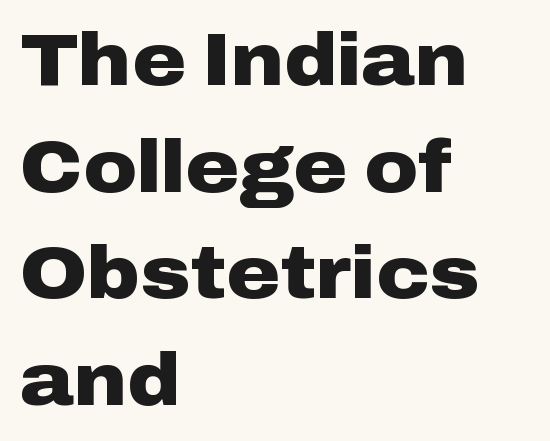
Q: Is the text bold? A: Yes.
Q: Is the text italic (slanted)? A: No, it is upright.
Q: Is the typeface a serif or a sans-serif typeface? A: Sans-serif.
Q: Is the text underlined? A: No.
Q: How is the paragraph aligned? A: Left-aligned.
Q: Is the spacing between letters normal or unusually wide? A: Normal.
Q: Is the spacing between lines tight, normal or loose? A: Normal.
Q: Width (condensed, normal, or wide)? A: Wide.
Q: Stroke contrast? A: Low.
Q: x-height? A: Medium.
Q: Monospaced? A: No.
